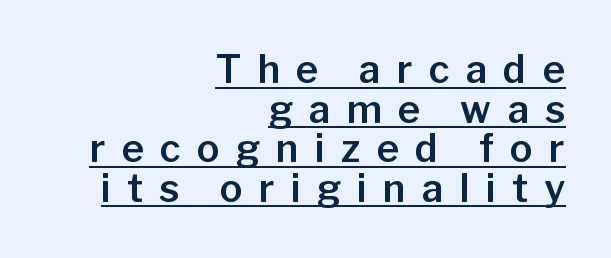
{"serif": "no", "italic": "no", "width": "normal", "stroke_contrast": "low", "x_height": "medium", "monospaced": "no", "underline": "yes", "align": "right", "line_spacing": "tight", "line_spacing_ratio": 1.04, "letter_spacing": "wide", "letter_spacing_em": 0.43, "glyph_px": 38}
